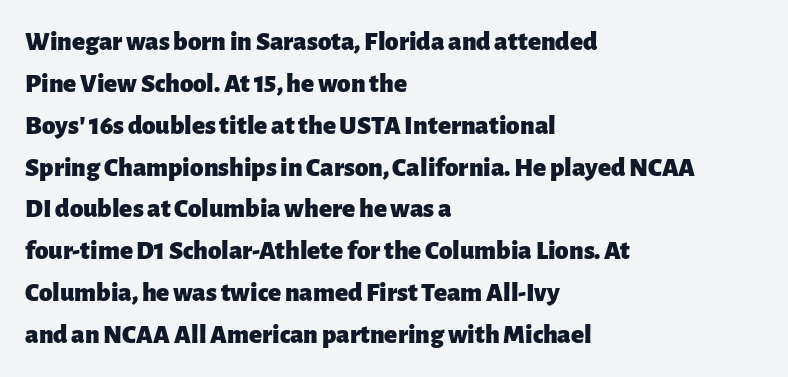
The face used here has the dense, thick strokes of a bold. Students, observe: this is what conventionally led text looks like. Notice how the stems are strictly vertical — no italics here. The setting favours the left margin, as ordinary paragraphs usually do.
